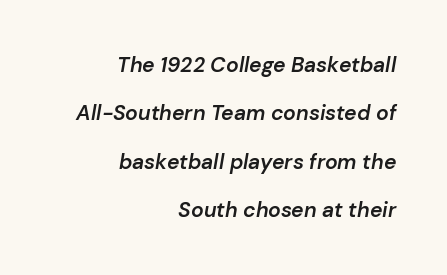
The image shows 21 px text type, italic (leaning right); set right-aligned, loose line spacing (2.3x), normal letter spacing, not underlined.
